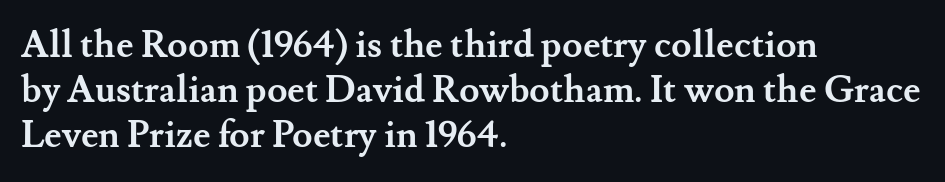
Q: Is the text bold? A: Yes.
Q: Is the text italic (slanted)? A: No, it is upright.
Q: Is the typeface a serif or a sans-serif typeface? A: Serif.
Q: Is the text underlined? A: No.
Q: How is the paragraph aligned? A: Left-aligned.
Q: Is the spacing between letters normal or unusually wide? A: Normal.
Q: Width (condensed, normal, or wide)? A: Normal.
Q: Stroke contrast? A: Medium.
Q: x-height? A: Small.
Q: Monospaced? A: No.
